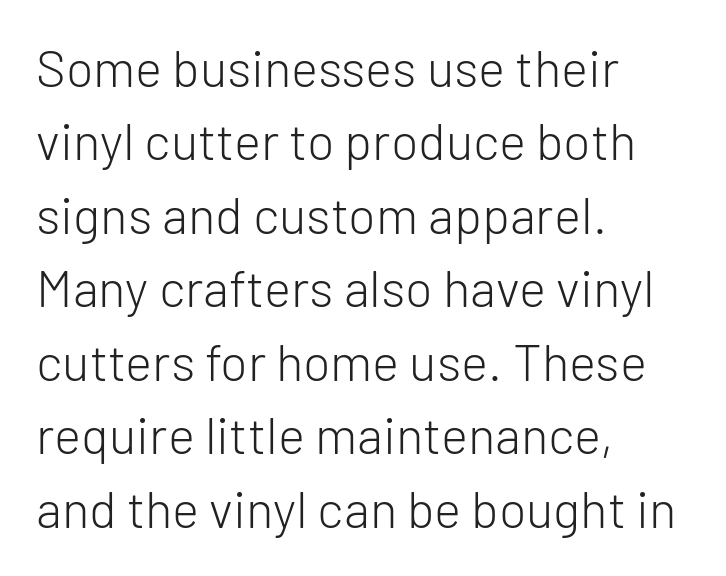
{"serif": "no", "italic": "no", "bold": "no", "weight": "light", "width": "normal", "stroke_contrast": "low", "x_height": "medium", "monospaced": "no", "underline": "no", "align": "left", "line_spacing": "normal", "line_spacing_ratio": 1.44, "letter_spacing": "normal", "letter_spacing_em": 0.0, "glyph_px": 51}
